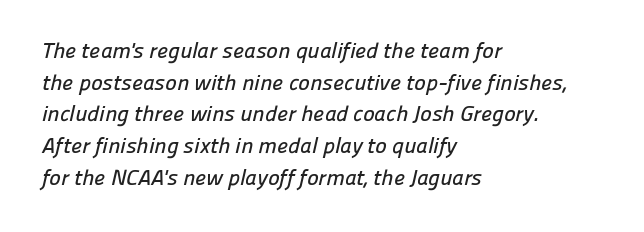
Q: Is the text underlined? A: No.
Q: How is the paragraph aligned? A: Left-aligned.
Q: Is the spacing between letters normal or unusually wide? A: Normal.
Q: Is the spacing between lines tight, normal or loose? A: Normal.
